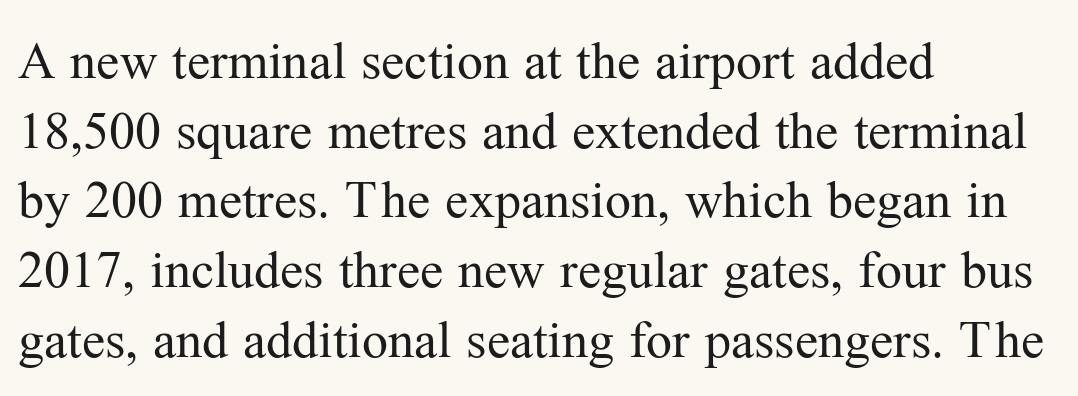
Q: Is the text bold? A: No.
Q: Is the text italic (slanted)? A: No, it is upright.
Q: Is the typeface a serif or a sans-serif typeface? A: Serif.
Q: Is the text underlined? A: No.
Q: How is the paragraph aligned? A: Left-aligned.
Q: Is the spacing between letters normal or unusually wide? A: Normal.
Q: Is the spacing between lines tight, normal or loose? A: Normal.
Q: Width (condensed, normal, or wide)? A: Normal.
Q: Stroke contrast? A: Medium.
Q: x-height? A: Medium.
Q: Monospaced? A: No.
